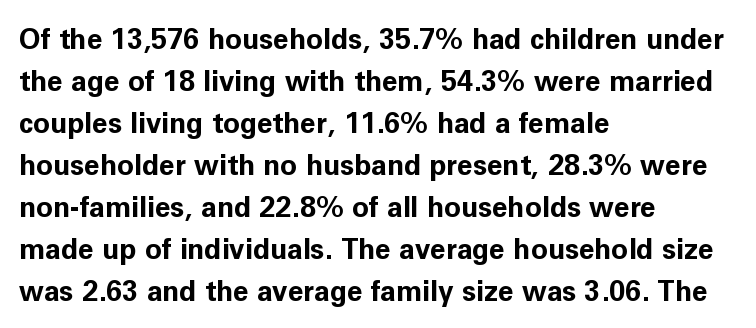
The image shows 28 px bold sans-serif type, upright; set left-aligned, normal line spacing (1.5x), normal letter spacing, not underlined; low stroke contrast and a medium x-height.
